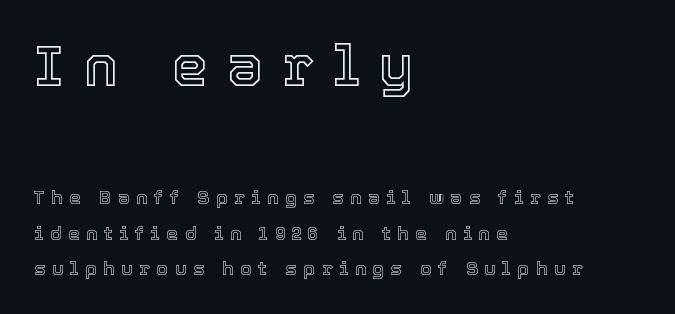
The image shows 57 px text type, upright; set left-aligned, line spacing 1.87x, unusually wide letter spacing (+0.34 em), not underlined; the first (top) block is 3.0x larger; a medium x-height.
